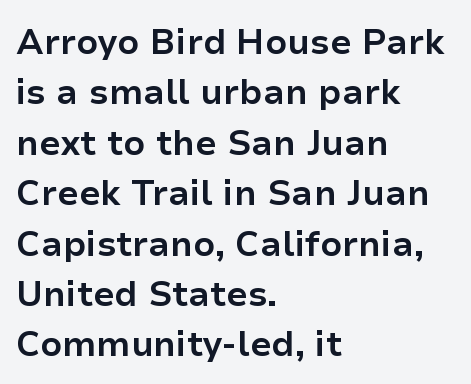
Q: Is the text bold? A: Yes.
Q: Is the text italic (slanted)? A: No, it is upright.
Q: Is the typeface a serif or a sans-serif typeface? A: Sans-serif.
Q: Is the text underlined? A: No.
Q: How is the paragraph aligned? A: Left-aligned.
Q: Is the spacing between letters normal or unusually wide? A: Normal.
Q: Is the spacing between lines tight, normal or loose? A: Normal.
Q: Width (condensed, normal, or wide)? A: Normal.
Q: Stroke contrast? A: Low.
Q: x-height? A: Medium.
Q: Monospaced? A: No.
